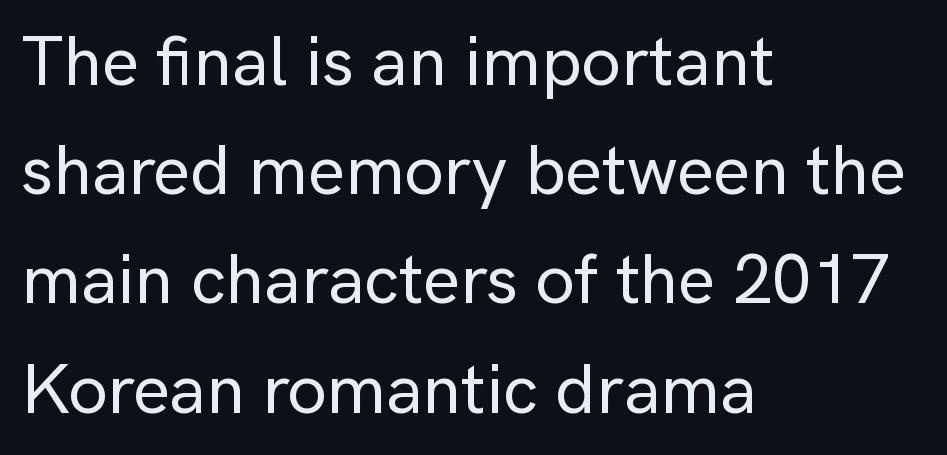
The image shows 70 px sans-serif type, upright; set left-aligned, normal line spacing (1.56x), normal letter spacing, not underlined; low stroke contrast and a medium x-height.
